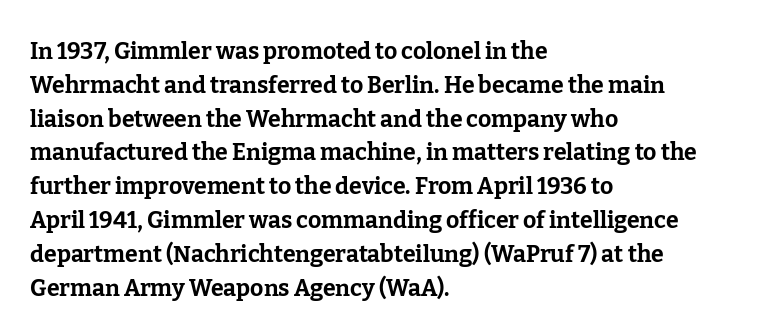
The image shows 23 px bold type, upright; set left-aligned, normal line spacing (1.47x), normal letter spacing, not underlined.
